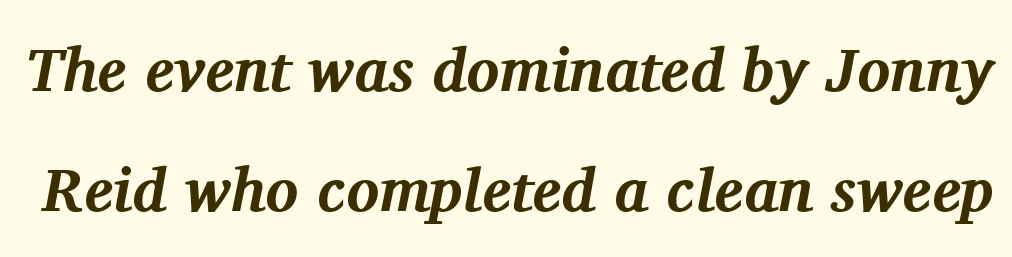
The image shows 61 px bold serif type, italic (leaning right); set loose line spacing (1.97x), normal letter spacing, not underlined; medium stroke contrast and a medium x-height.
